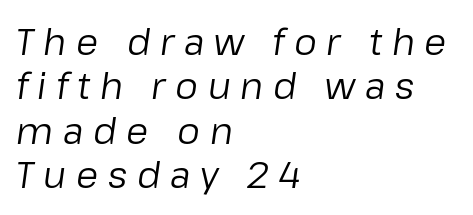
{"italic": "yes", "lean": "right", "slant_degrees": 8, "bold": "no", "weight": "regular", "width": "normal", "stroke_contrast": "low", "x_height": "medium", "monospaced": "no", "underline": "no", "align": "left", "line_spacing_ratio": 1.23, "letter_spacing": "wide", "letter_spacing_em": 0.27, "glyph_px": 36}
